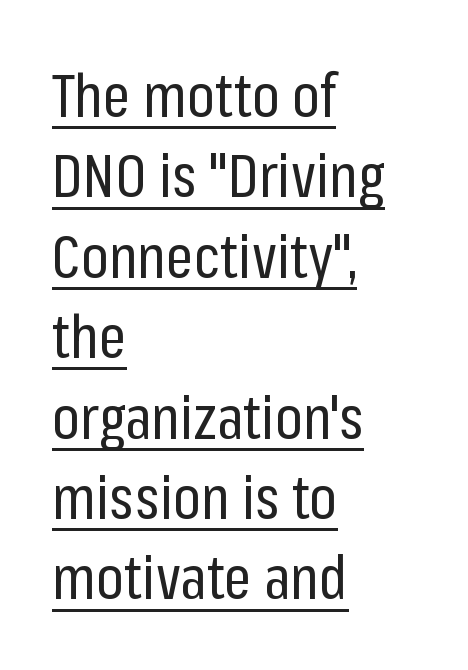
Inter-character spacing is left at the font's built-in metrics. On a weight scale, this lands at 450 or below. Notice how the passage keeps a crisp vertical edge on the left only. A roman cut, with each character standing at attention. Note the varied advance widths — an 'i' is clearly narrower than an 'm'.
